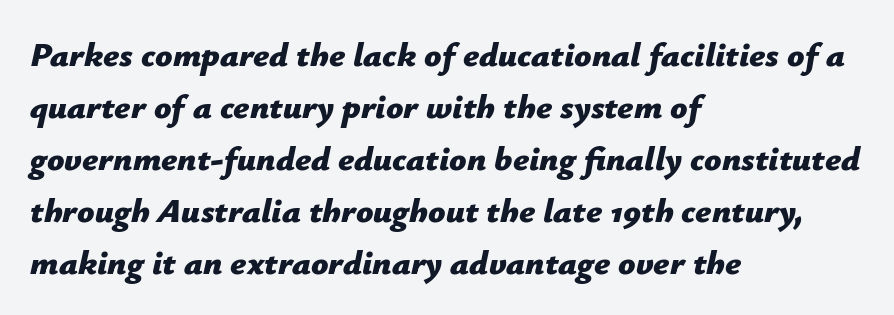
Rule under the text: the space is simply empty. Interline gaps are of average width in this sample. Proportional: the letters do not fall into vertical columns. Observe the lean: these are italic letterforms. A dark, heavy texture on the line: the type is bold. You could call the tracking neutral — neither tight nor loose.
